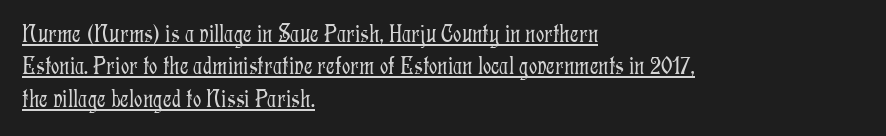
Q: Is the text bold? A: No.
Q: Is the text italic (slanted)? A: No, it is upright.
Q: Is the text underlined? A: Yes.
Q: How is the paragraph aligned? A: Left-aligned.
Q: Is the spacing between letters normal or unusually wide? A: Normal.
Q: Is the spacing between lines tight, normal or loose? A: Normal.
